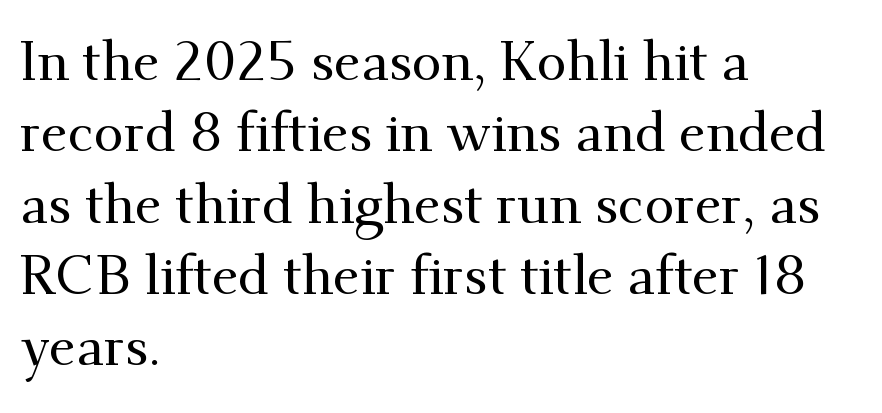
{"serif": "yes", "italic": "no", "width": "normal", "stroke_contrast": "medium", "x_height": "small", "monospaced": "no", "underline": "no", "align": "left", "line_spacing": "normal", "line_spacing_ratio": 1.32, "letter_spacing": "normal", "letter_spacing_em": 0.0, "glyph_px": 54}
